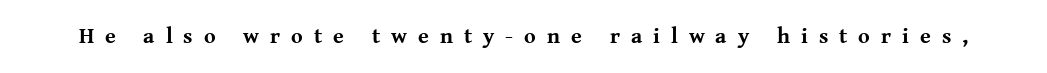
{"italic": "no", "bold": "yes", "underline": "no", "letter_spacing": "wide", "letter_spacing_em": 0.5, "glyph_px": 22}
